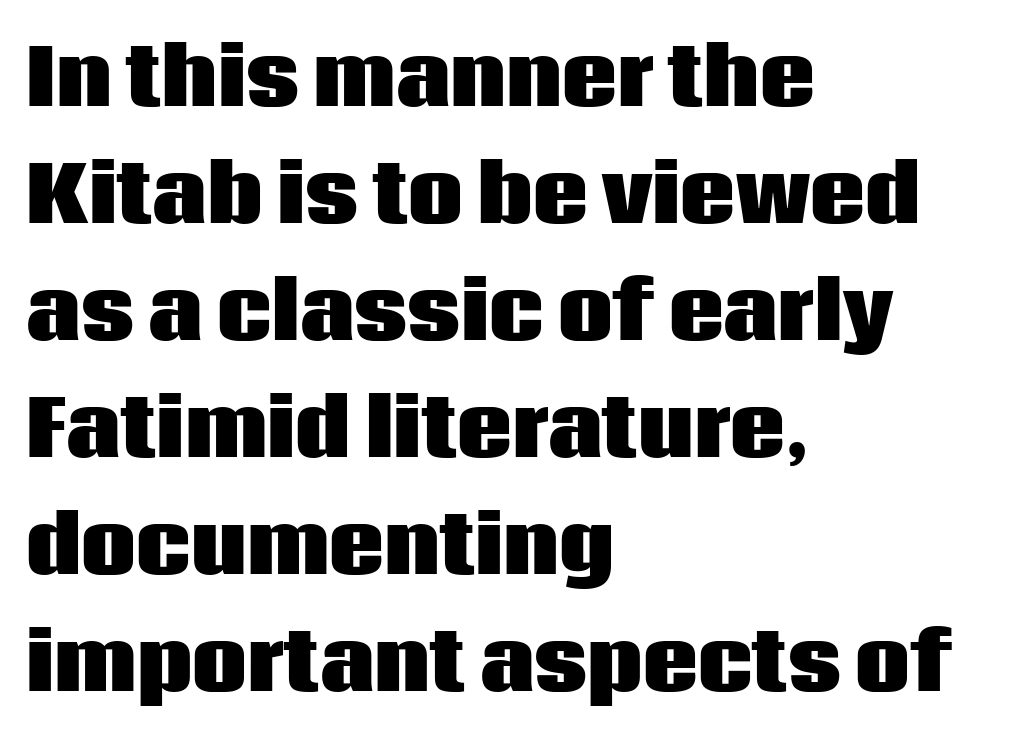
{"serif": "no", "italic": "no", "bold": "yes", "weight": "heavy", "width": "normal", "stroke_contrast": "low", "x_height": "large", "monospaced": "no", "underline": "no", "align": "left", "line_spacing": "normal", "line_spacing_ratio": 1.52, "letter_spacing": "normal", "letter_spacing_em": 0.0, "glyph_px": 77}
